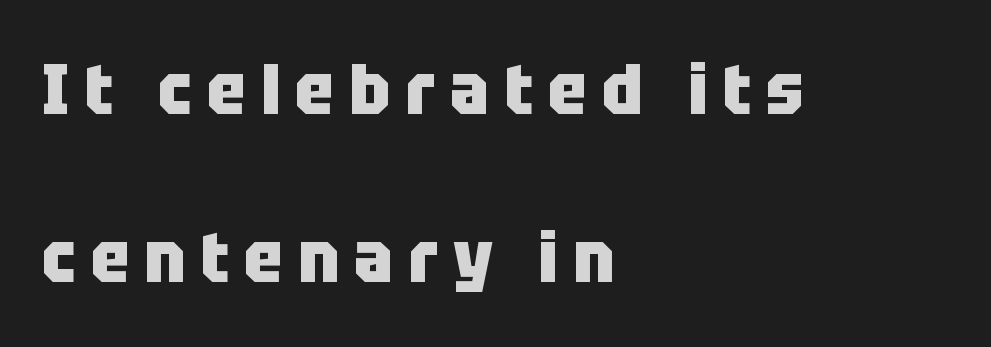
No word sits above an underline. Honestly, the rows look like they've been pulled way apart. The specimen reads as upright at a glance. Grotesque or geometric, the face here clearly has no serifs.
